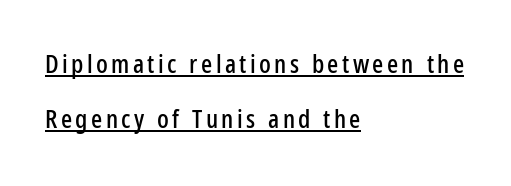
{"italic": "no", "underline": "yes", "align": "left", "line_spacing": "loose", "line_spacing_ratio": 2.13, "glyph_px": 26}
